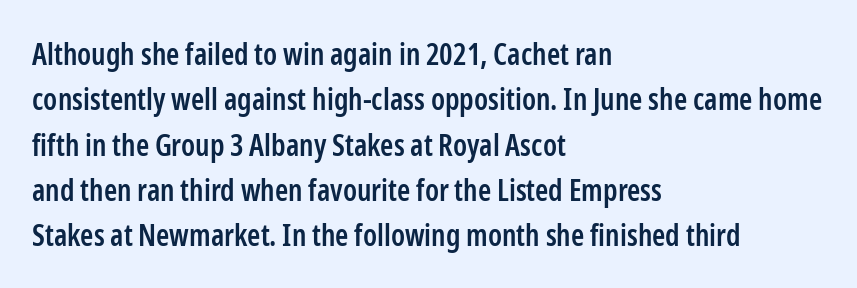
{"serif": "no", "italic": "no", "bold": "semi", "weight": "semibold", "width": "condensed", "stroke_contrast": "low", "x_height": "medium", "monospaced": "no", "underline": "no", "align": "left", "line_spacing": "normal", "line_spacing_ratio": 1.51, "letter_spacing": "normal", "letter_spacing_em": 0.0, "glyph_px": 30}
